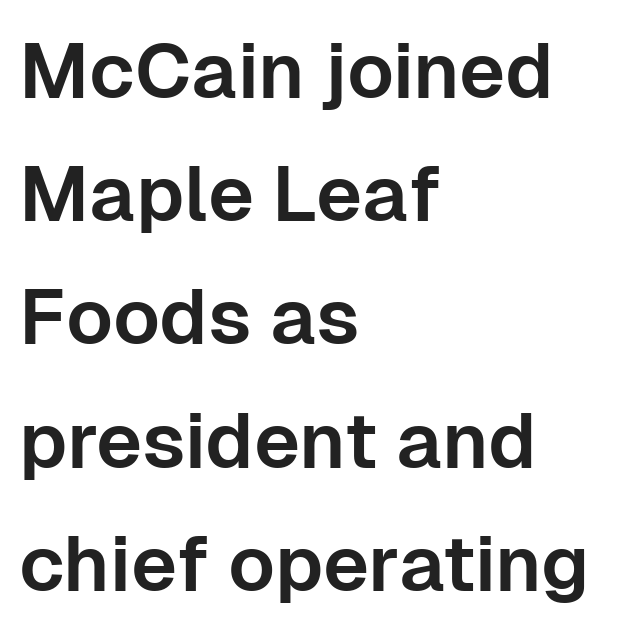
{"serif": "no", "italic": "no", "width": "normal", "stroke_contrast": "low", "x_height": "medium", "monospaced": "no", "underline": "no", "align": "left", "line_spacing": "normal", "line_spacing_ratio": 1.58, "letter_spacing": "normal", "letter_spacing_em": 0.0, "glyph_px": 78}
